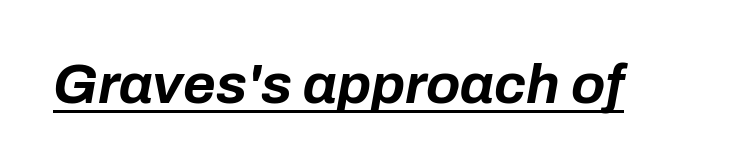
Q: Is the text bold? A: Yes.
Q: Is the text italic (slanted)? A: Yes, it leans right by about 10 degrees.
Q: Is the text underlined? A: Yes.
Q: Is the spacing between letters normal or unusually wide? A: Normal.
Q: Width (condensed, normal, or wide)? A: Normal.
Q: Stroke contrast? A: Low.
Q: x-height? A: Medium.
Q: Monospaced? A: No.
